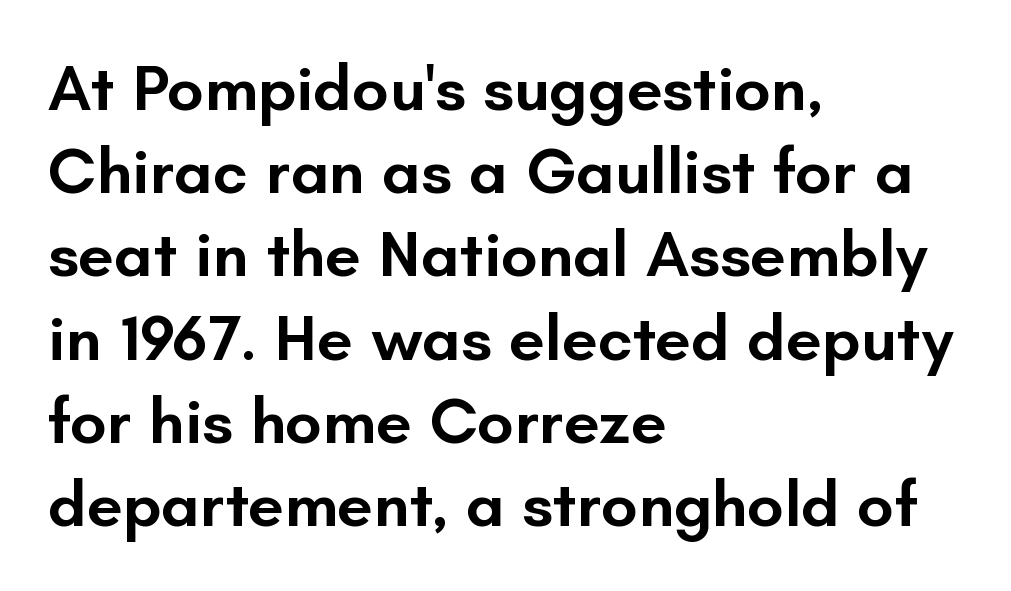
The image shows 65 px semibold sans-serif type, upright; set left-aligned, normal line spacing (1.28x), normal letter spacing, not underlined; low stroke contrast and a small x-height.
